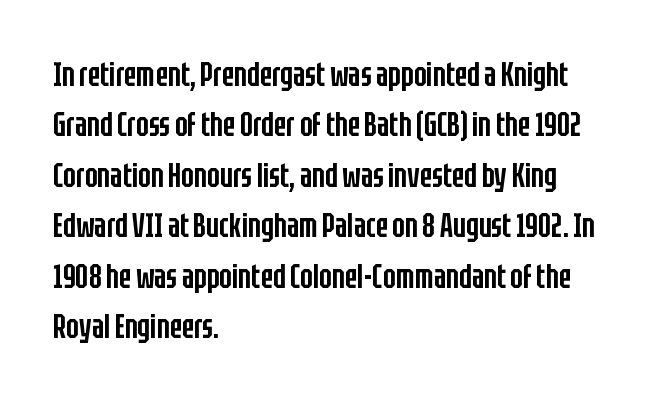
Stems and bowls a touch heavier than normal — semibold. Nothing sits at the stroke ends, so this counts as sans-serif. Regular leading. This rendering leaves character spacing at its baseline value.
